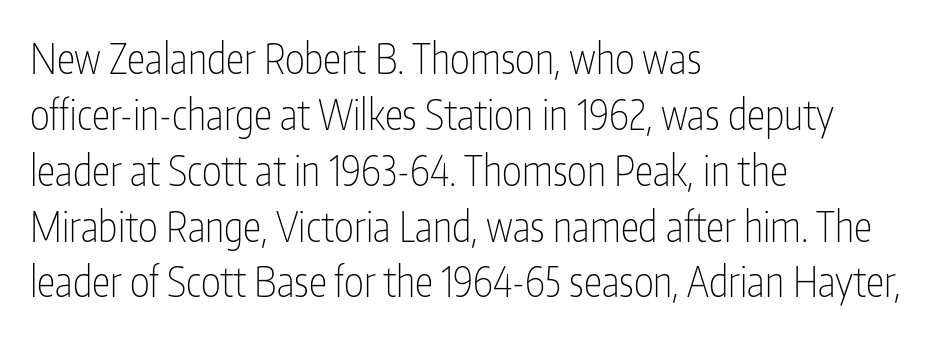
The image shows 42 px thin, condensed sans-serif type, upright; set left-aligned, normal line spacing (1.33x), normal letter spacing, not underlined; low stroke contrast and a medium x-height.
